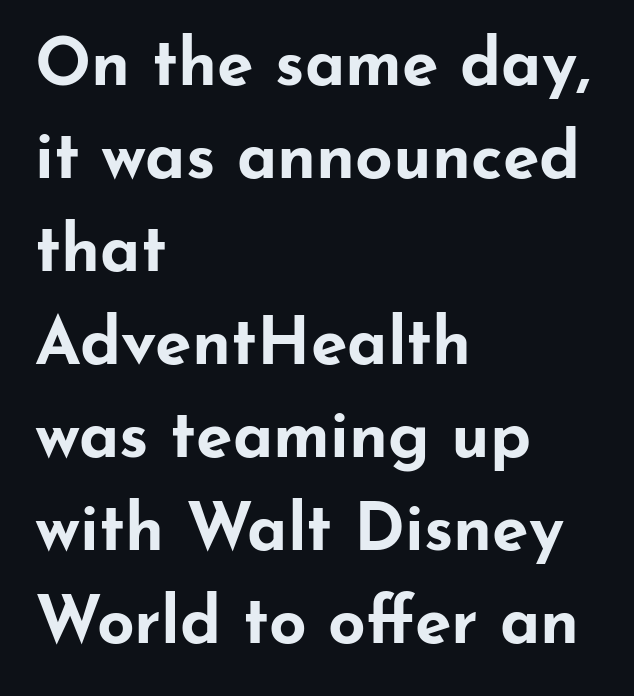
Q: Is the text bold? A: Yes.
Q: Is the text italic (slanted)? A: No, it is upright.
Q: Is the typeface a serif or a sans-serif typeface? A: Sans-serif.
Q: Is the text underlined? A: No.
Q: How is the paragraph aligned? A: Left-aligned.
Q: Is the spacing between letters normal or unusually wide? A: Normal.
Q: Is the spacing between lines tight, normal or loose? A: Normal.
Q: Width (condensed, normal, or wide)? A: Wide.
Q: Stroke contrast? A: Low.
Q: x-height? A: Small.
Q: Monospaced? A: No.
